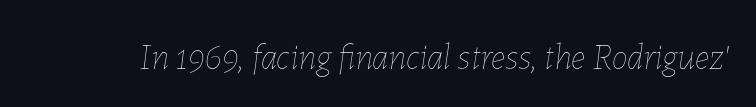
A quiet, ordinary-to-light weight characterises the typeface. Each letter keeps its own natural width here, so spacing adapts to shape. The horizontal fit of the characters is conventional and even. If you drew a line through each stem, it would be angled.
